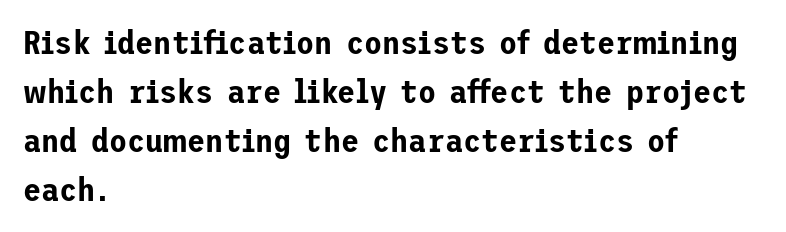
{"serif": "no", "italic": "no", "width": "normal", "stroke_contrast": "low", "x_height": "medium", "underline": "no", "align": "left", "line_spacing": "normal", "line_spacing_ratio": 1.48, "letter_spacing": "normal", "letter_spacing_em": 0.0, "glyph_px": 33}
